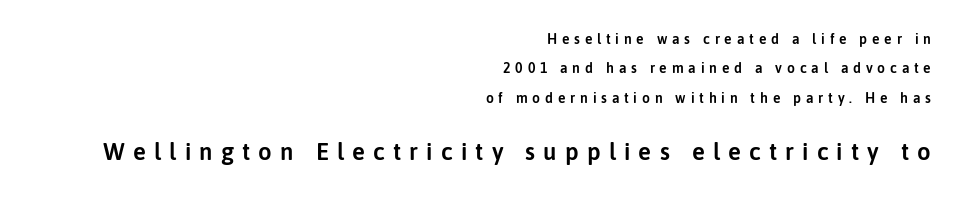
The image shows 24 px text type, upright; set right-aligned, loose line spacing (2.1x), unusually wide letter spacing (+0.34 em), not underlined; the second (bottom) block is 1.71x larger.
